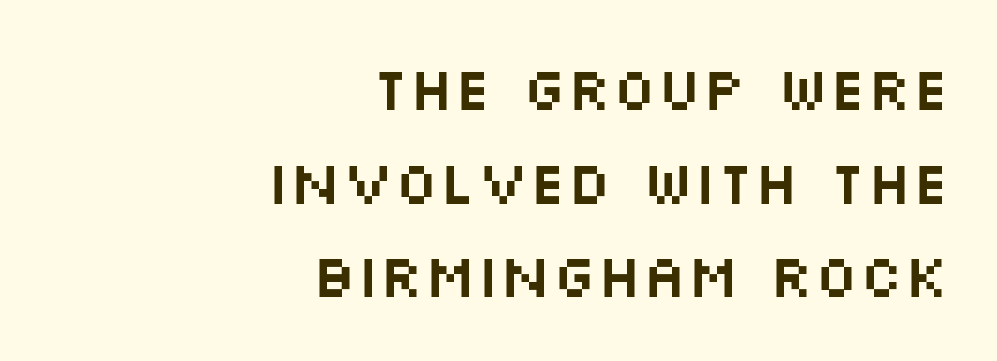
The image shows 60 px wide sans-serif type, upright; set right-aligned, normal line spacing (1.56x), normal letter spacing, not underlined; medium stroke contrast and a large x-height.
